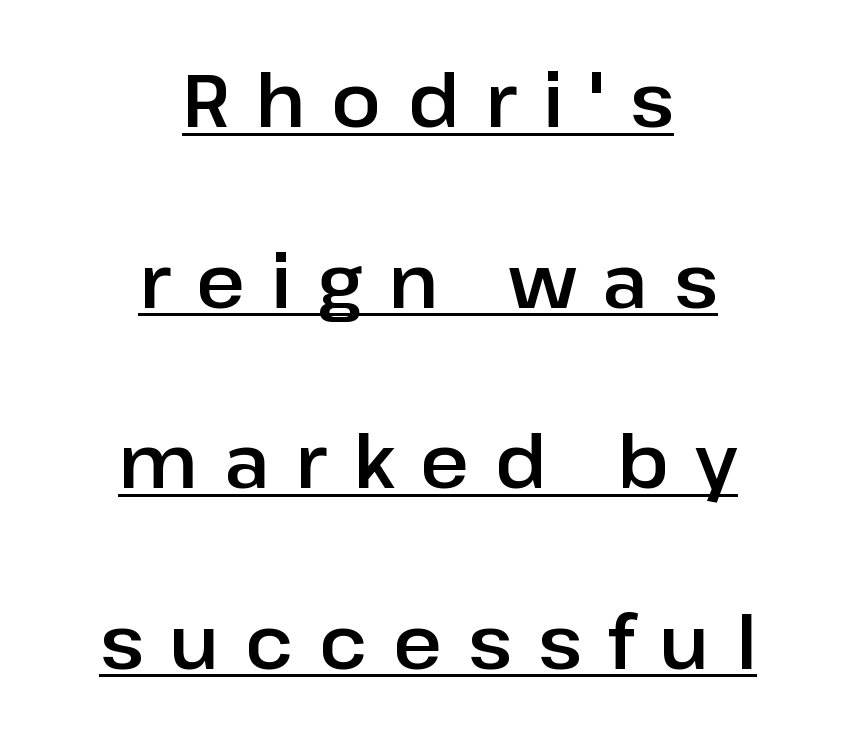
These lines are rendered in a variable-pitch font. You can tell it's not italic because the verticals are truly vertical. The specimen includes a rule beneath the text block's lines. One-word summary of the alignment: center. Compared with typical paragraphs, the rows here are farther apart.
